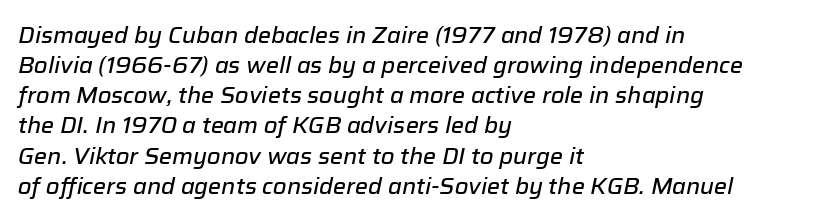
Q: Is the text italic (slanted)? A: Yes, it leans right by about 12 degrees.
Q: Is the text underlined? A: No.
Q: How is the paragraph aligned? A: Left-aligned.
Q: Is the spacing between letters normal or unusually wide? A: Normal.
Q: Is the spacing between lines tight, normal or loose? A: Normal.
